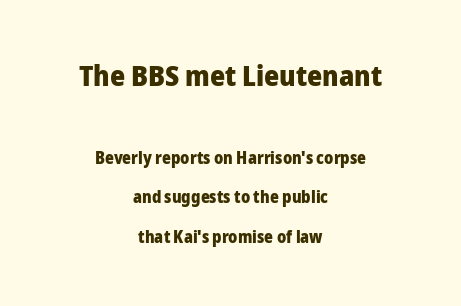
The image shows 29 px heavy sans-serif type, upright; set centered, loose line spacing (2.31x), normal letter spacing, not underlined; the first (top) block is 1.71x larger; low stroke contrast and a medium x-height.
